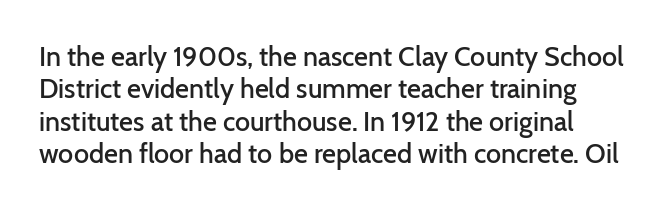
{"italic": "no", "bold": "semi", "underline": "no", "line_spacing_ratio": 1.2, "letter_spacing": "normal", "letter_spacing_em": 0.0, "glyph_px": 27}
